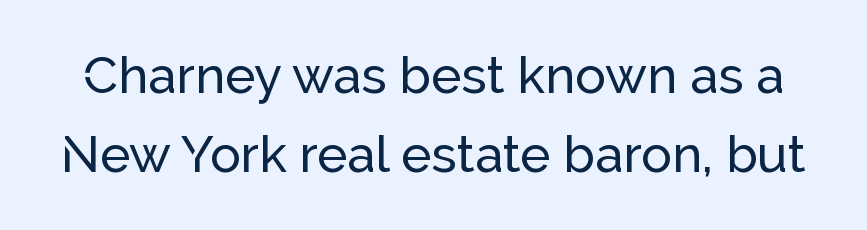
{"serif": "no", "italic": "no", "width": "normal", "stroke_contrast": "low", "x_height": "medium", "monospaced": "no", "underline": "no", "line_spacing": "normal", "line_spacing_ratio": 1.55, "letter_spacing": "normal", "letter_spacing_em": 0.0, "glyph_px": 51}
